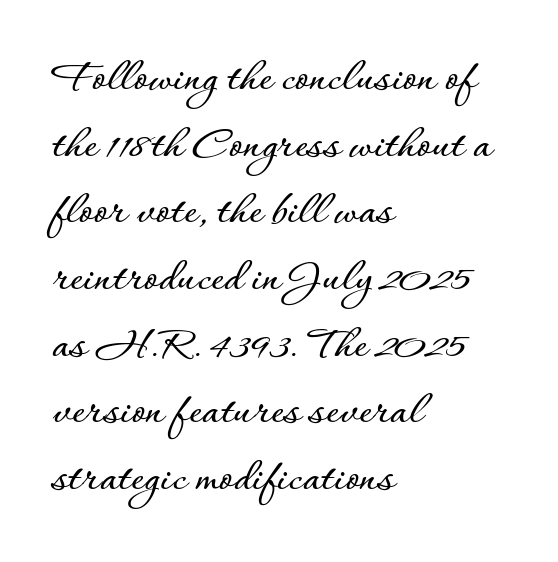
{"width": "normal", "stroke_contrast": "low", "x_height": "small", "monospaced": "no", "underline": "no", "align": "left", "line_spacing": "normal", "line_spacing_ratio": 1.36, "letter_spacing": "normal", "letter_spacing_em": 0.0, "glyph_px": 49}
